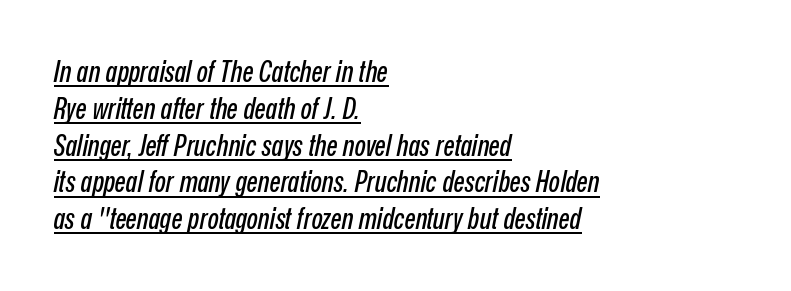
The designer left line spacing at the default. The specimen includes a rule beneath the text block's lines. Would a proofreader flag this as italicized? Yes. The letters advance in unequal steps, a hallmark of proportional type.
